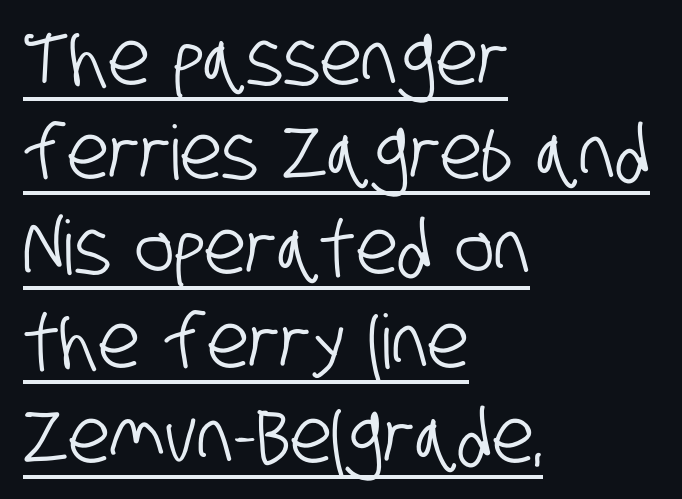
{"serif": "no", "width": "condensed", "stroke_contrast": "low", "x_height": "large", "monospaced": "no", "underline": "yes", "align": "left", "line_spacing": "normal", "line_spacing_ratio": 1.26, "letter_spacing": "normal", "letter_spacing_em": 0.0, "glyph_px": 75}
